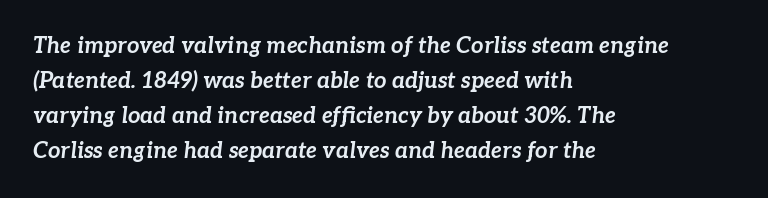
Nobody drew a line under any word here. Tracking here is standard; glyphs follow each other at the usual distance. The typesetter chose a ragged-right arrangement here. Heavy-handed strokes throughout: this text is bold. Is there much room between lines? A standard amount, neither cramped nor airy.
